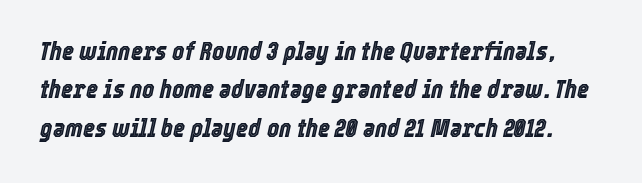
The image shows 26 px text type, italic (leaning right); set normal line spacing (1.48x), normal letter spacing, not underlined.
